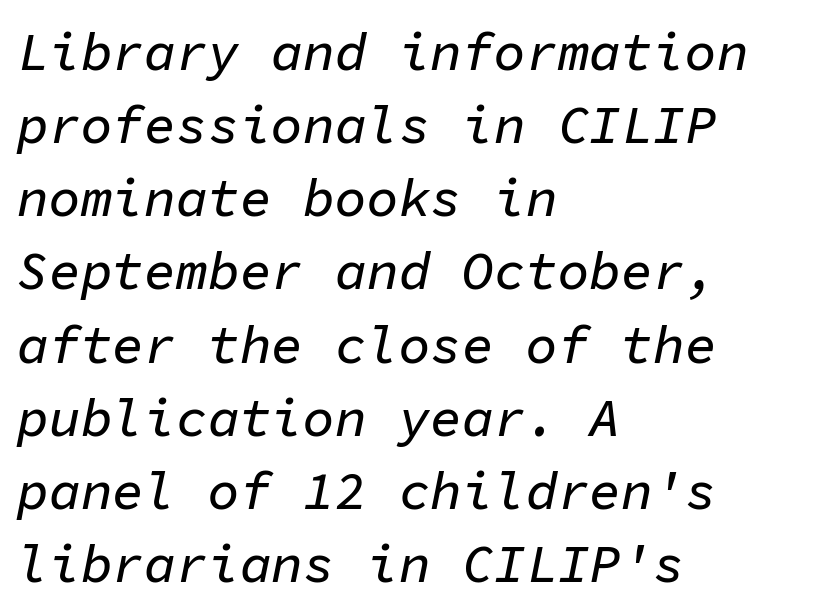
Q: Is the text italic (slanted)? A: Yes, it leans right by about 11 degrees.
Q: Is the text underlined? A: No.
Q: How is the paragraph aligned? A: Left-aligned.
Q: Is the spacing between letters normal or unusually wide? A: Normal.
Q: Is the spacing between lines tight, normal or loose? A: Normal.
Q: Width (condensed, normal, or wide)? A: Normal.
Q: Stroke contrast? A: Low.
Q: x-height? A: Medium.
Q: Monospaced? A: Yes.
